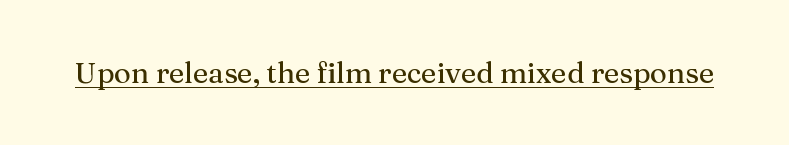
{"serif": "yes", "italic": "no", "width": "normal", "stroke_contrast": "medium", "x_height": "medium", "monospaced": "no", "underline": "yes", "letter_spacing": "normal", "letter_spacing_em": 0.0, "glyph_px": 29}
